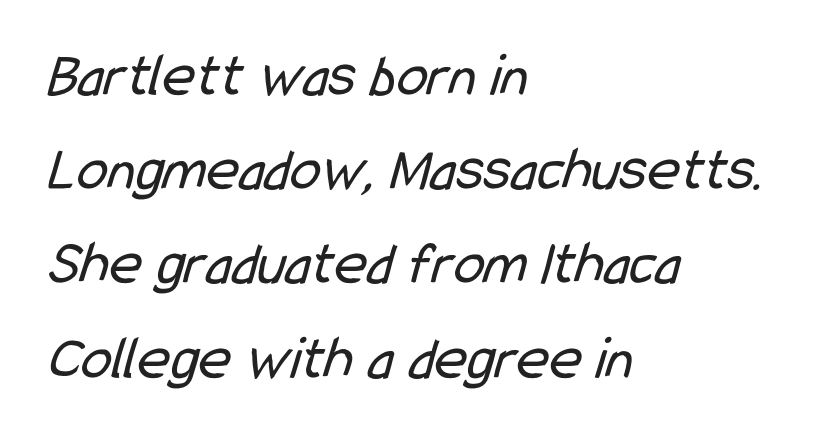
{"serif": "no", "bold": "no", "weight": "regular", "width": "condensed", "stroke_contrast": "low", "x_height": "medium", "monospaced": "no", "underline": "no", "align": "left", "line_spacing": "normal", "line_spacing_ratio": 1.52, "letter_spacing": "normal", "letter_spacing_em": 0.0, "glyph_px": 62}
